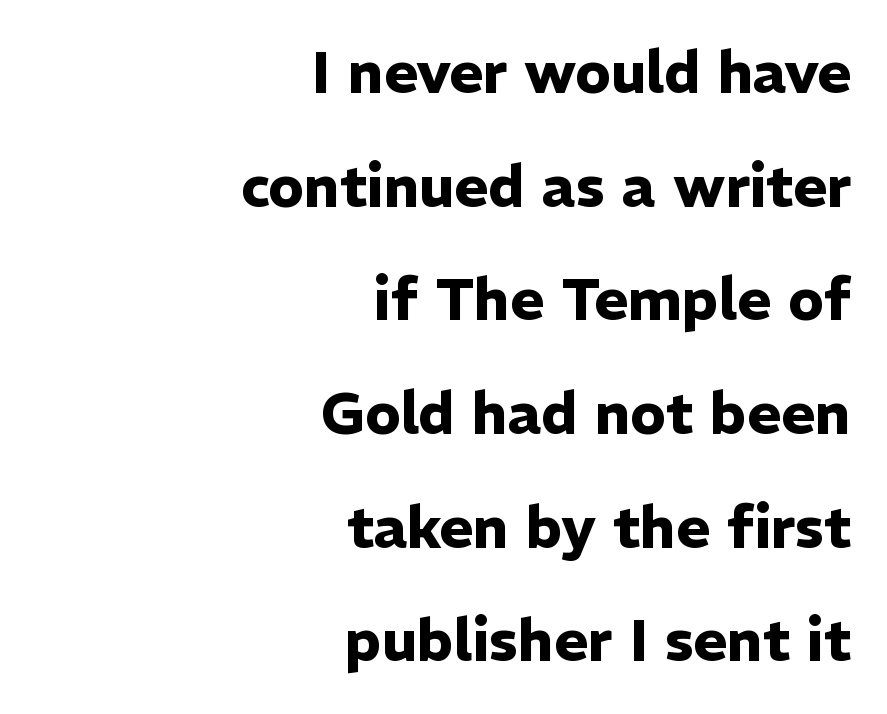
Does the copy run flush right? Yes — the right margin is perfectly even. Spacing verdict: proportional, widths tailored to each character. Style check: upright. A sans-serif font was chosen for this passage. What's the leading like? Stretched, with rows far apart. Rule under the text: the space is simply empty.
